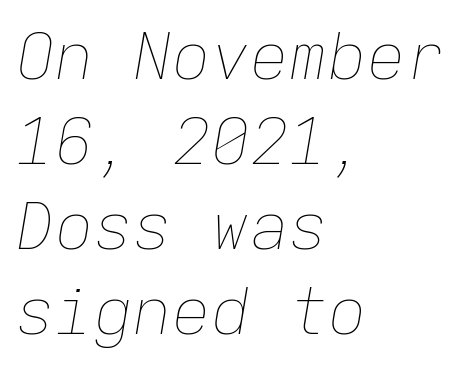
Q: Is the text bold? A: No.
Q: Is the text italic (slanted)? A: Yes, it leans right by about 9 degrees.
Q: Is the text underlined? A: No.
Q: How is the paragraph aligned? A: Left-aligned.
Q: Is the spacing between letters normal or unusually wide? A: Normal.
Q: Is the spacing between lines tight, normal or loose? A: Normal.
Q: Width (condensed, normal, or wide)? A: Normal.
Q: Stroke contrast? A: Low.
Q: x-height? A: Medium.
Q: Monospaced? A: Yes.
